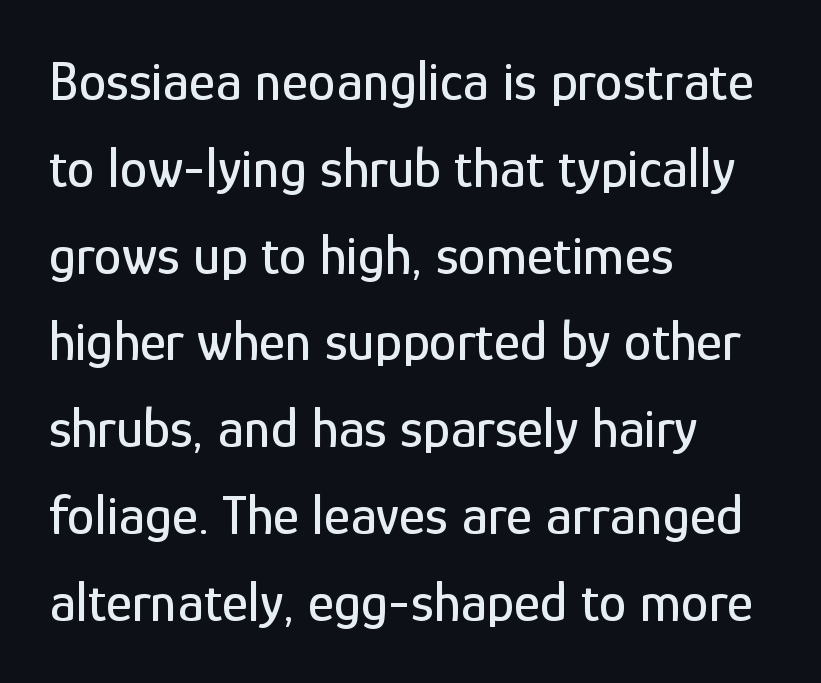
{"serif": "no", "italic": "no", "width": "condensed", "stroke_contrast": "low", "x_height": "medium", "monospaced": "no", "underline": "no", "align": "left", "line_spacing": "normal", "line_spacing_ratio": 1.55, "letter_spacing": "normal", "letter_spacing_em": 0.0, "glyph_px": 56}
